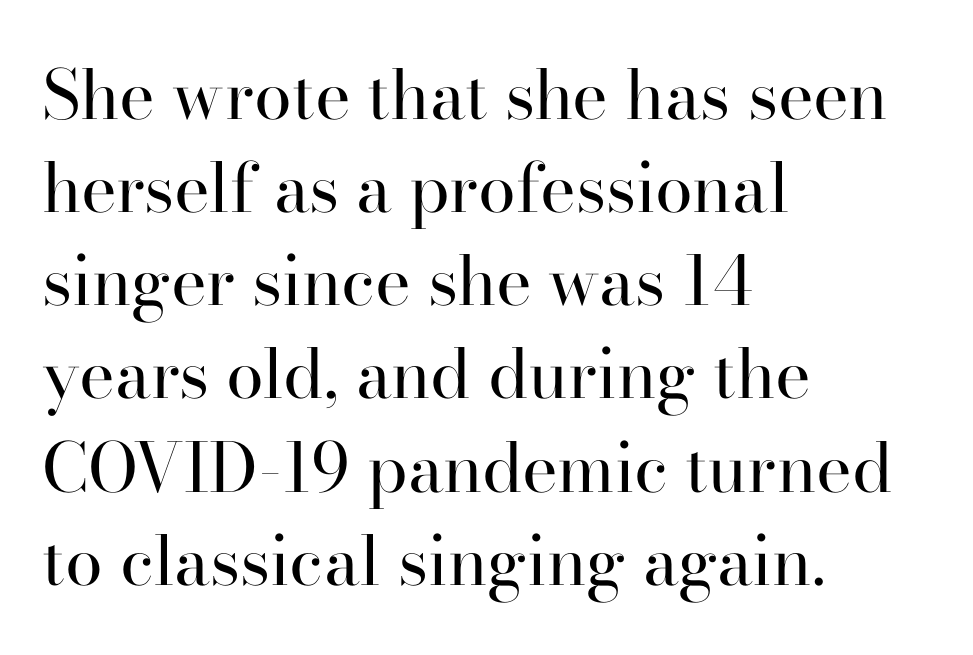
Q: Is the text bold? A: No.
Q: Is the text italic (slanted)? A: No, it is upright.
Q: Is the typeface a serif or a sans-serif typeface? A: Serif.
Q: Is the text underlined? A: No.
Q: How is the paragraph aligned? A: Left-aligned.
Q: Is the spacing between letters normal or unusually wide? A: Normal.
Q: Is the spacing between lines tight, normal or loose? A: Normal.
Q: Width (condensed, normal, or wide)? A: Normal.
Q: Stroke contrast? A: High.
Q: x-height? A: Small.
Q: Monospaced? A: No.
